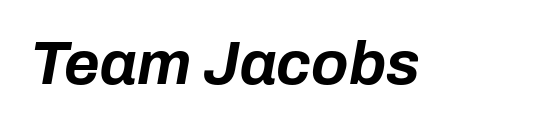
The image shows 61 px bold type, italic (leaning right); set normal letter spacing, not underlined; low stroke contrast and a medium x-height.
